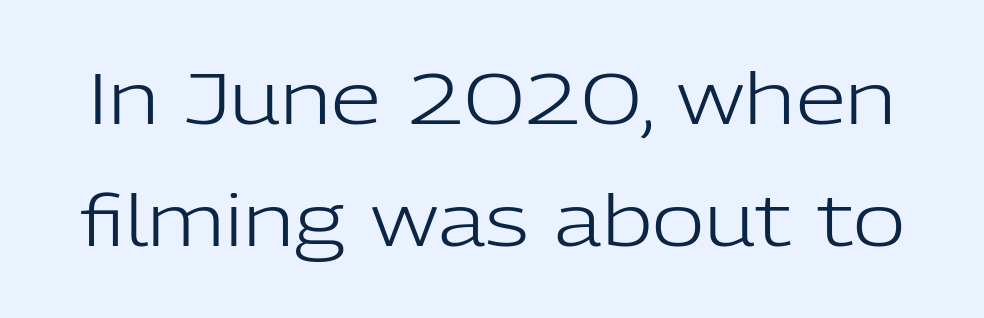
Quick note: not italic, upright. The characters display no serif detailing; their extremities are plain. A typesetter would call this leading conventional body-copy spacing. No letter is thick-stroked: the sample isn't bold. Nobody drew a line under any word here.
